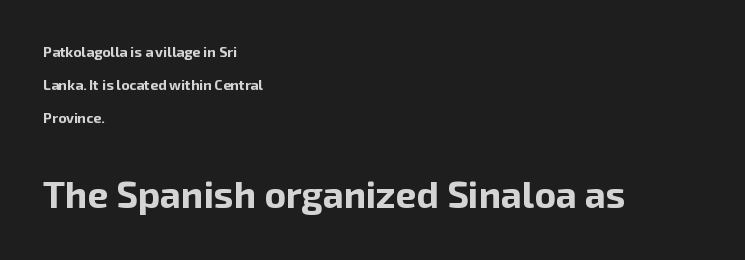
Q: Is the text bold? A: Yes.
Q: Is the text italic (slanted)? A: No, it is upright.
Q: Is the typeface a serif or a sans-serif typeface? A: Sans-serif.
Q: Is the text underlined? A: No.
Q: How is the paragraph aligned? A: Left-aligned.
Q: Is the spacing between letters normal or unusually wide? A: Normal.
Q: Is the spacing between lines tight, normal or loose? A: Loose.
Q: Which block of text is set in a larger size, the first (top) or the second (bottom)? A: The second (bottom) one.
Q: Width (condensed, normal, or wide)? A: Normal.
Q: Stroke contrast? A: Low.
Q: x-height? A: Medium.
Q: Monospaced? A: No.
